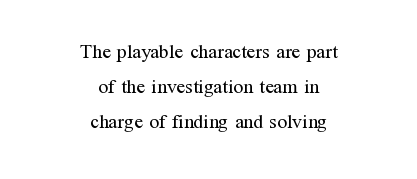
Q: Is the text bold? A: No.
Q: Is the text italic (slanted)? A: No, it is upright.
Q: Is the text underlined? A: No.
Q: How is the paragraph aligned? A: Centered.
Q: Is the spacing between letters normal or unusually wide? A: Normal.
